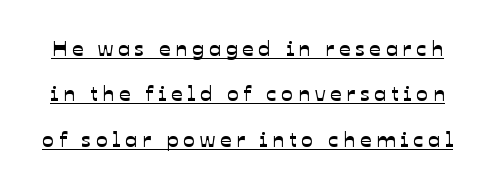
Compared with typical paragraphs, the rows here are farther apart. Notice how a bar underscores the lettering throughout. Honestly, the letter spacing is so wide it's the main thing you notice.
